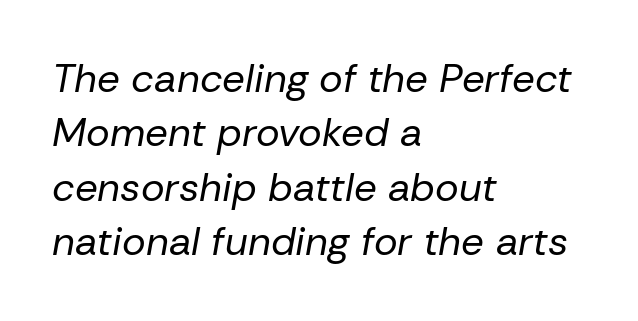
Q: Is the text bold? A: No.
Q: Is the text italic (slanted)? A: Yes, it leans right by about 10 degrees.
Q: Is the text underlined? A: No.
Q: How is the paragraph aligned? A: Left-aligned.
Q: Is the spacing between letters normal or unusually wide? A: Normal.
Q: Is the spacing between lines tight, normal or loose? A: Normal.
Q: Width (condensed, normal, or wide)? A: Normal.
Q: Stroke contrast? A: Low.
Q: x-height? A: Medium.
Q: Monospaced? A: No.
